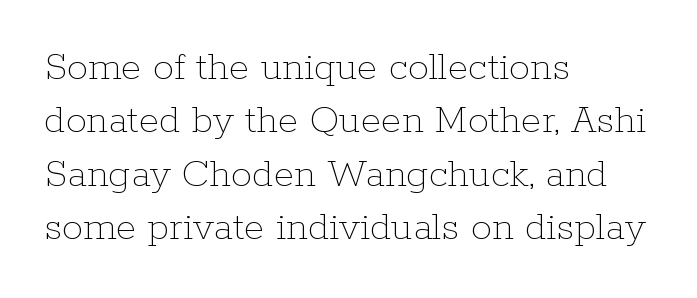
{"italic": "no", "bold": "no", "weight": "thin", "width": "normal", "stroke_contrast": "low", "x_height": "medium", "monospaced": "no", "underline": "no", "align": "left", "line_spacing": "normal", "line_spacing_ratio": 1.27, "letter_spacing": "normal", "letter_spacing_em": 0.0, "glyph_px": 42}
